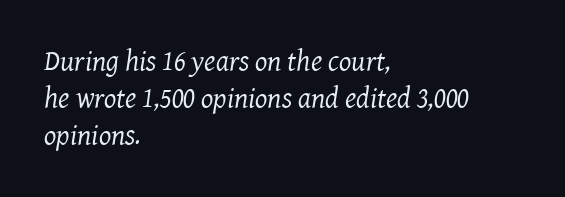
{"serif": "yes", "italic": "yes", "lean": "right", "slant_degrees": 8, "bold": "no", "weight": "regular", "width": "normal", "stroke_contrast": "medium", "x_height": "medium", "monospaced": "no", "underline": "no", "align": "left", "line_spacing": "normal", "line_spacing_ratio": 1.27, "letter_spacing": "normal", "letter_spacing_em": 0.0, "glyph_px": 29}
